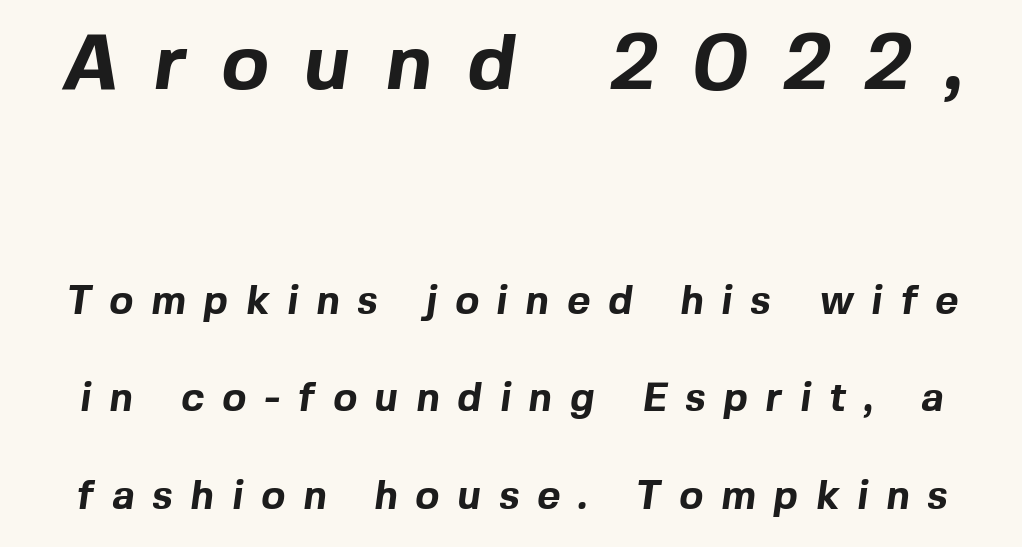
Check the space under the baseline: it is left empty. Students, this is bold: see how much ink each stroke carries. Does the type have serifs? No, each stem ends abruptly. Leading: increased. Each letter keeps its own natural width here, so spacing adapts to shape.
